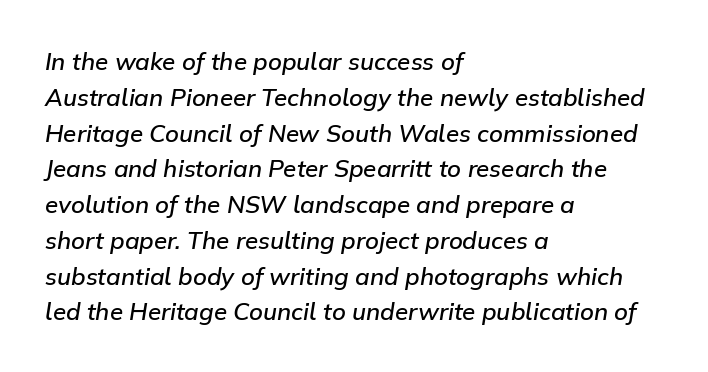
Slightly chunky letters — semibold, I'd say, not full bold. Quick note: underline off. The letterforms sit shoulder to shoulder at normal distance. Is the block centered? No — it sits flush against the left margin.
